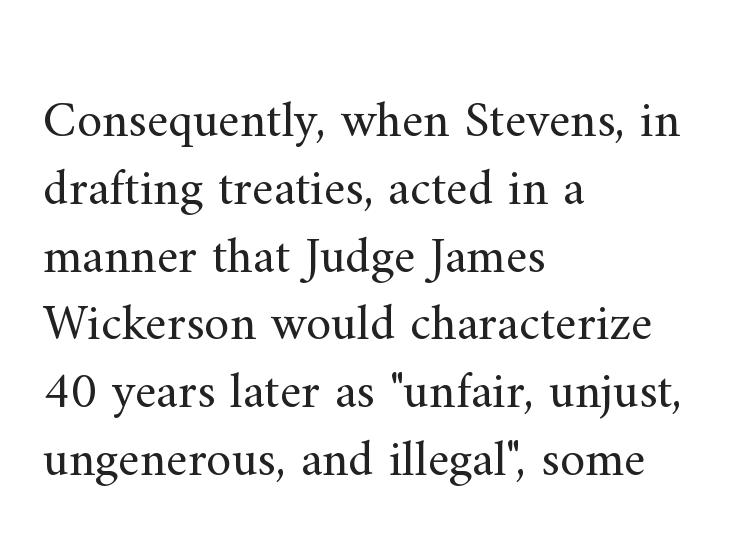
The specimen omits any rule beneath the text block's lines. These glyphs show unthickened strokes, regular width or finer. Little horizontal feet cap the strokes, marking this as serif type. Italic? Not at all — the glyphs are vertical. Think of a printed novel: that variable character pitch is what you see here.
